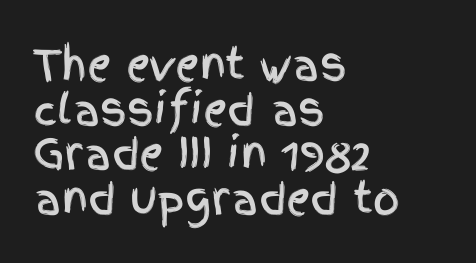
Q: Is the text italic (slanted)? A: No, it is upright.
Q: Is the typeface a serif or a sans-serif typeface? A: Sans-serif.
Q: Is the text underlined? A: No.
Q: How is the paragraph aligned? A: Left-aligned.
Q: Is the spacing between letters normal or unusually wide? A: Normal.
Q: Is the spacing between lines tight, normal or loose? A: Tight.
Q: Width (condensed, normal, or wide)? A: Condensed.
Q: x-height? A: Large.
Q: Monospaced? A: No.
